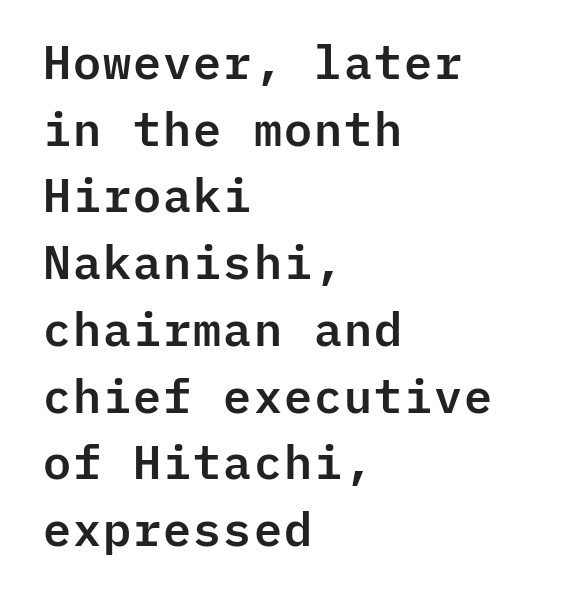
If you drew a ruler down the left edge, every line would touch it. A typesetter would mark this as roman, not italic. No extra tracking has been applied to these lines. Nothing sits at the stroke ends, so this counts as sans-serif. The zone under the glyphs is completely vacant. Think of a typewriter: that constant character pitch is what you see here.
